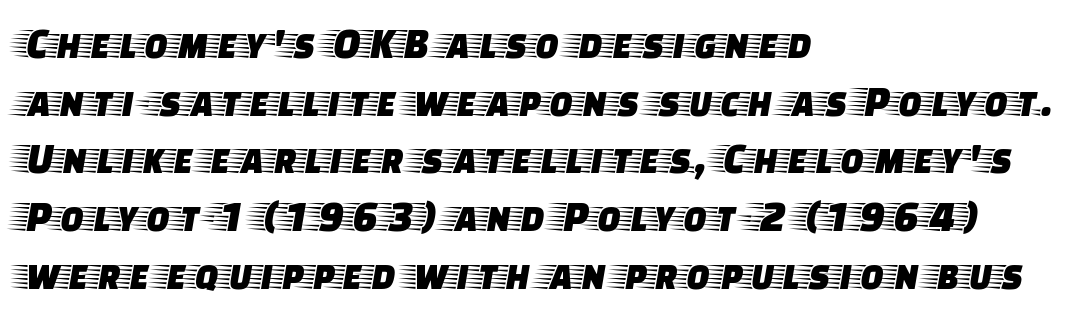
The image shows 44 px wide serif type; set left-aligned, normal line spacing (1.31x), normal letter spacing, not underlined; low stroke contrast and a large x-height.
